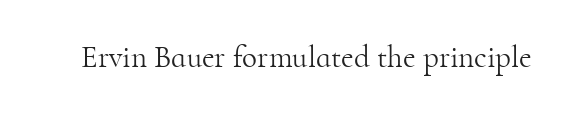
{"serif": "yes", "italic": "no", "bold": "no", "weight": "light", "width": "normal", "stroke_contrast": "high", "x_height": "small", "monospaced": "no", "underline": "no", "letter_spacing": "normal", "letter_spacing_em": 0.0, "glyph_px": 31}
